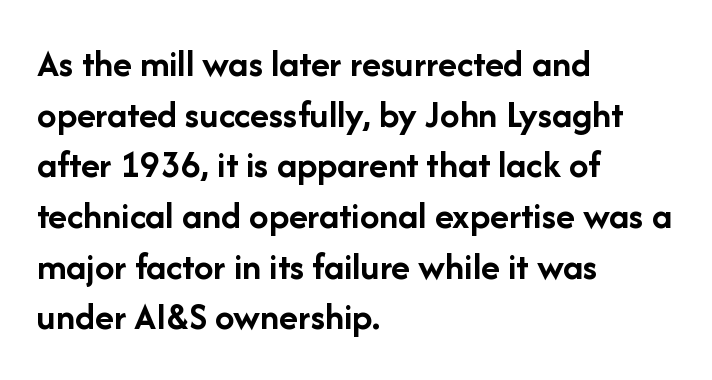
The image shows 39 px semibold sans-serif type, upright; set left-aligned, normal line spacing (1.3x), normal letter spacing, not underlined; low stroke contrast and a medium x-height.
